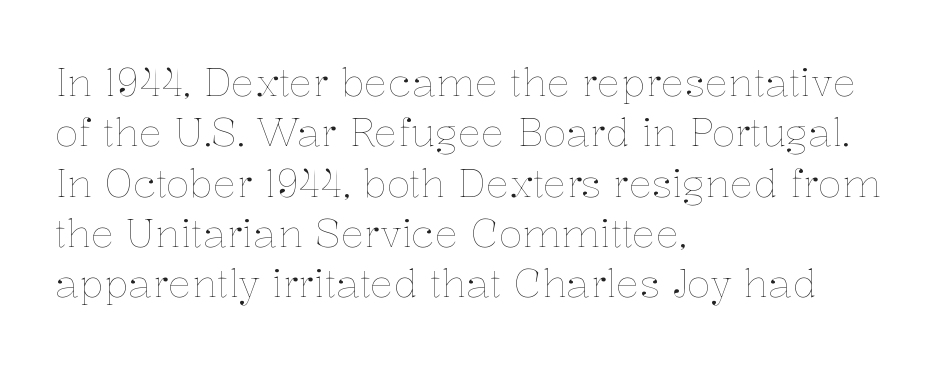
These lines are set flush left with a ragged right edge. This rendering leaves character spacing at its baseline value. The typeface has the unassuming heft of standard copy or less. Descenders are the only things crossing below the line. If you drew a line through each stem, it would be perfectly vertical.
